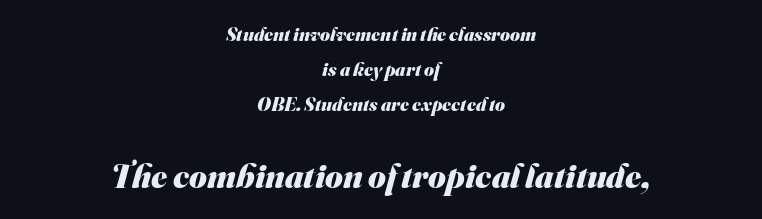
Q: Is the text bold? A: Yes.
Q: Is the typeface a serif or a sans-serif typeface? A: Sans-serif.
Q: Is the text underlined? A: No.
Q: How is the paragraph aligned? A: Centered.
Q: Is the spacing between letters normal or unusually wide? A: Normal.
Q: Which block of text is set in a larger size, the first (top) or the second (bottom)? A: The second (bottom) one.
Q: Width (condensed, normal, or wide)? A: Normal.
Q: Stroke contrast? A: Medium.
Q: x-height? A: Small.
Q: Monospaced? A: No.
